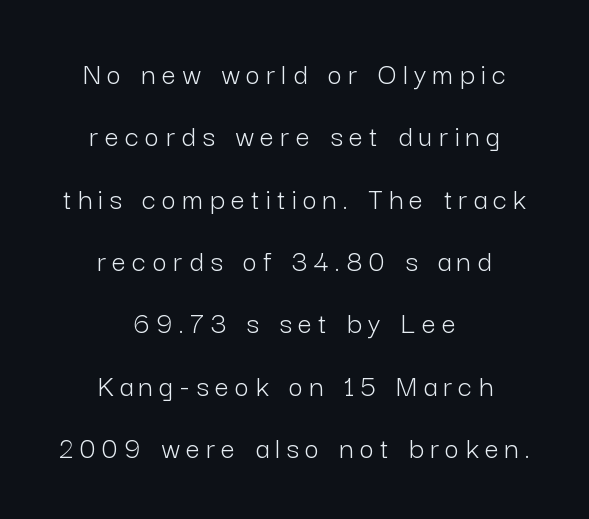
Q: Is the text bold? A: No.
Q: Is the text italic (slanted)? A: No, it is upright.
Q: Is the typeface a serif or a sans-serif typeface? A: Sans-serif.
Q: Is the text underlined? A: No.
Q: How is the paragraph aligned? A: Centered.
Q: Is the spacing between letters normal or unusually wide? A: Unusually wide.
Q: Is the spacing between lines tight, normal or loose? A: Loose.
Q: Width (condensed, normal, or wide)? A: Normal.
Q: Stroke contrast? A: Low.
Q: x-height? A: Medium.
Q: Monospaced? A: No.
